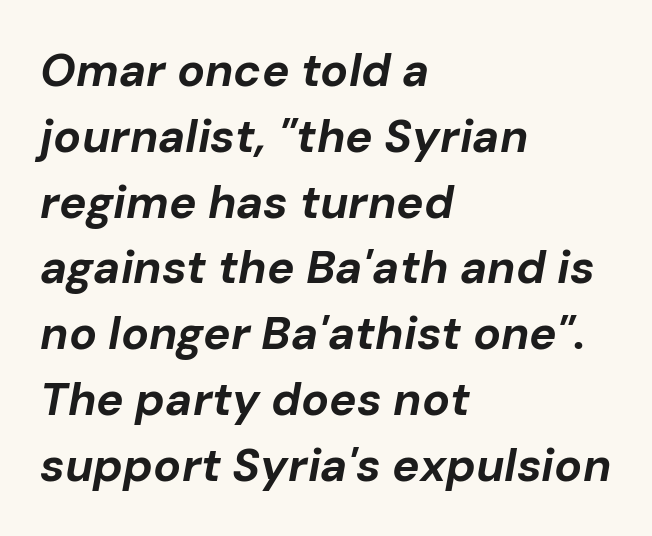
Q: Is the text bold? A: Yes.
Q: Is the text italic (slanted)? A: Yes, it leans right by about 10 degrees.
Q: Is the text underlined? A: No.
Q: How is the paragraph aligned? A: Left-aligned.
Q: Is the spacing between letters normal or unusually wide? A: Normal.
Q: Is the spacing between lines tight, normal or loose? A: Normal.
Q: Width (condensed, normal, or wide)? A: Normal.
Q: Stroke contrast? A: Low.
Q: x-height? A: Medium.
Q: Monospaced? A: No.
